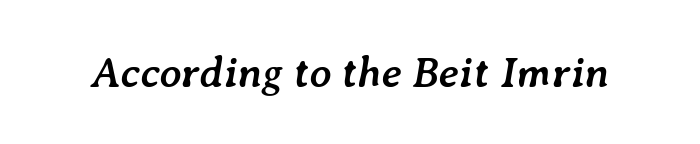
{"italic": "yes", "lean": "right", "slant_degrees": 7, "bold": "yes", "weight": "semibold", "width": "normal", "stroke_contrast": "low", "x_height": "medium", "monospaced": "no", "underline": "no", "letter_spacing": "normal", "letter_spacing_em": 0.0, "glyph_px": 43}
